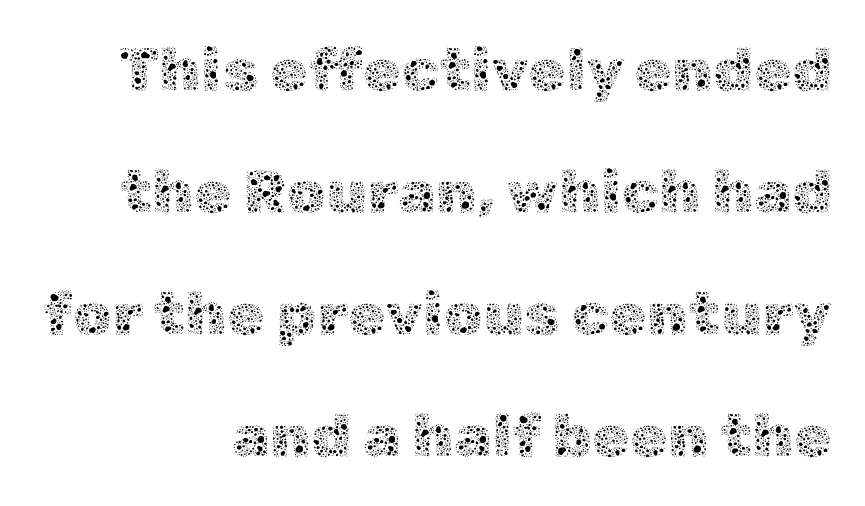
The image shows 61 px thin type, upright; set right-aligned, loose line spacing (2.0x), normal letter spacing, not underlined; a medium x-height.
